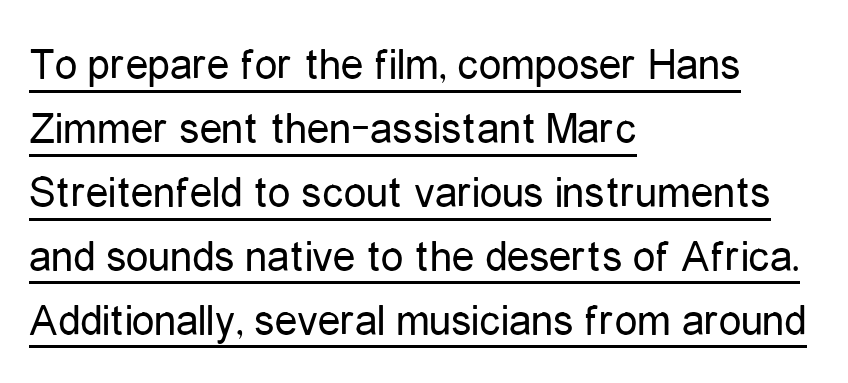
{"serif": "no", "italic": "no", "bold": "no", "weight": "regular", "width": "condensed", "stroke_contrast": "low", "x_height": "medium", "monospaced": "no", "underline": "yes", "align": "left", "line_spacing": "normal", "line_spacing_ratio": 1.42, "letter_spacing": "normal", "letter_spacing_em": 0.0, "glyph_px": 45}
